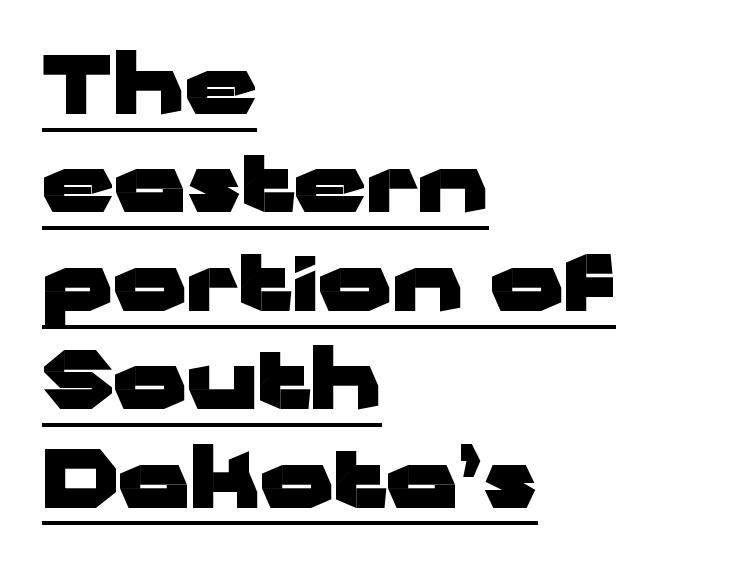
The image shows 80 px heavy, wide sans-serif type, upright; set left-aligned, line spacing 1.23x, normal letter spacing, underlined; low stroke contrast and a medium x-height.
